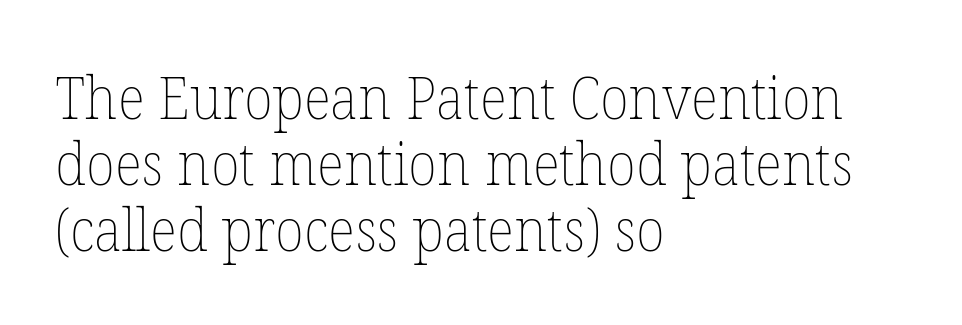
Q: Is the text bold? A: No.
Q: Is the text italic (slanted)? A: No, it is upright.
Q: Is the text underlined? A: No.
Q: How is the paragraph aligned? A: Left-aligned.
Q: Is the spacing between letters normal or unusually wide? A: Normal.
Q: Is the spacing between lines tight, normal or loose? A: Tight.
Q: Width (condensed, normal, or wide)? A: Normal.
Q: Stroke contrast? A: Low.
Q: x-height? A: Medium.
Q: Monospaced? A: No.
